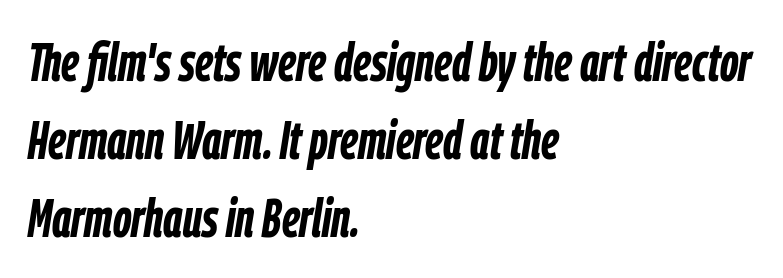
Q: Is the text bold? A: Yes.
Q: Is the text italic (slanted)? A: Yes, it leans right by about 9 degrees.
Q: Is the text underlined? A: No.
Q: How is the paragraph aligned? A: Left-aligned.
Q: Is the spacing between letters normal or unusually wide? A: Normal.
Q: Is the spacing between lines tight, normal or loose? A: Normal.
Q: Width (condensed, normal, or wide)? A: Condensed.
Q: Stroke contrast? A: Low.
Q: x-height? A: Medium.
Q: Monospaced? A: No.
